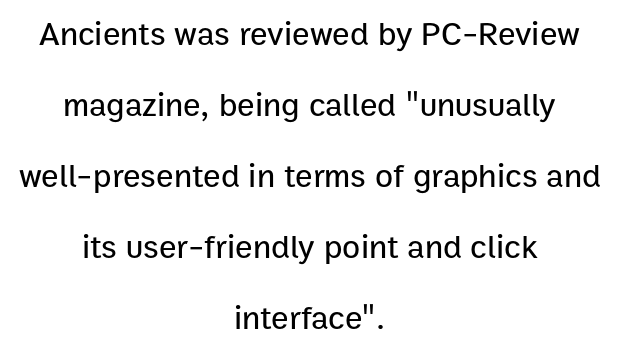
The image shows 33 px sans-serif type, upright; set centered, loose line spacing (2.15x), normal letter spacing, not underlined; low stroke contrast and a medium x-height.
